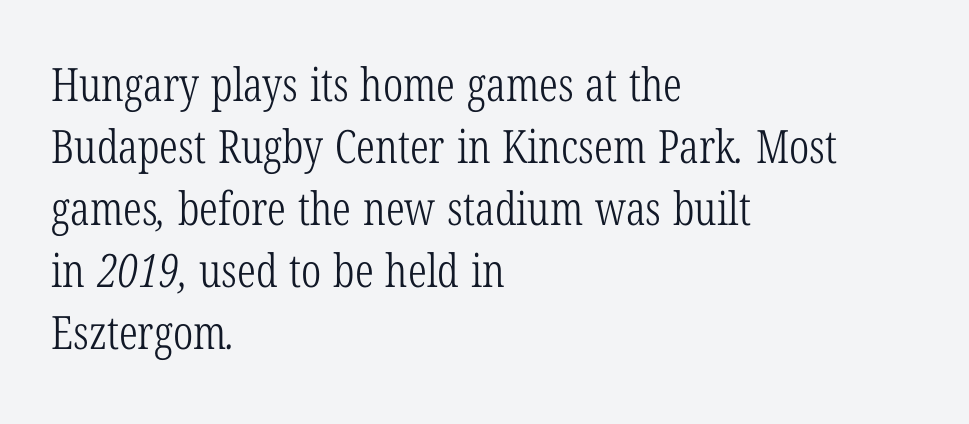
Stroke terminals: seriffed. Horizontally, the lines are justified to the leading edge only. Underline: absent. The face looks like a standard text weight, possibly lighter. How are the letters spaced? Ordinarily, with no added tracking.
